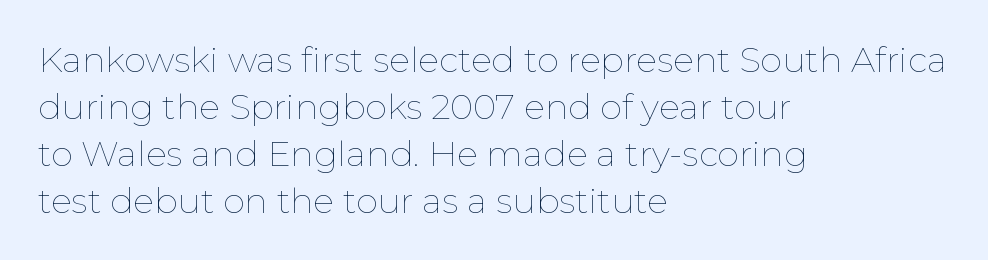
{"italic": "no", "bold": "no", "weight": "thin", "width": "normal", "stroke_contrast": "low", "x_height": "medium", "monospaced": "no", "underline": "no", "align": "left", "line_spacing": "normal", "line_spacing_ratio": 1.34, "letter_spacing": "normal", "letter_spacing_em": 0.0, "glyph_px": 35}
